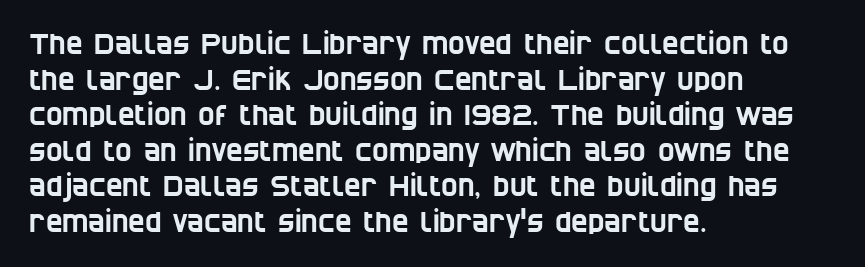
Nothing unusual about the tracking: characters are spaced as the font intends. This sample is left-justified, so line endings fall wherever the words run out. Reading down the column, the eye jumps a familiar distance to each next line. Looks like regular typesetting: each glyph gets only the width it needs. The words here are not underlined.
